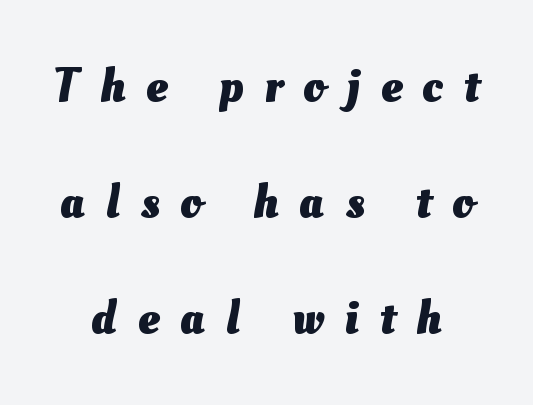
The image shows 47 px heavy type; set loose line spacing (2.47x), unusually wide letter spacing (+0.45 em), not underlined; medium stroke contrast and a small x-height.
